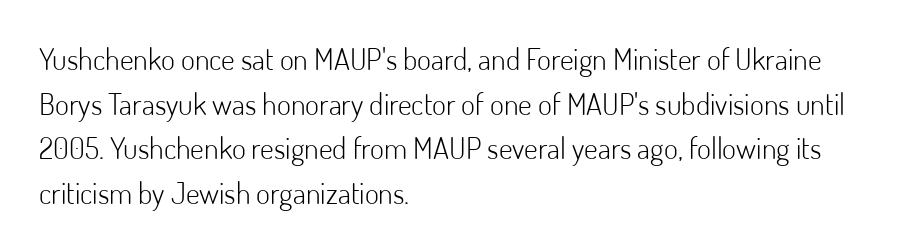
The image shows 30 px light sans-serif type, upright; set left-aligned, normal line spacing (1.49x), normal letter spacing, not underlined; low stroke contrast and a small x-height.
